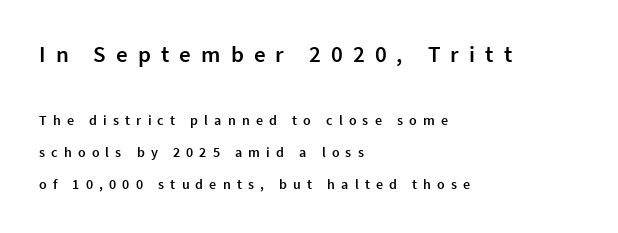
{"italic": "no", "bold": "semi", "underline": "no", "align": "left", "line_spacing": "loose", "line_spacing_ratio": 2.31, "letter_spacing": "wide", "letter_spacing_em": 0.44, "larger_block": "first", "size_ratio": 1.64, "glyph_px": 23}
